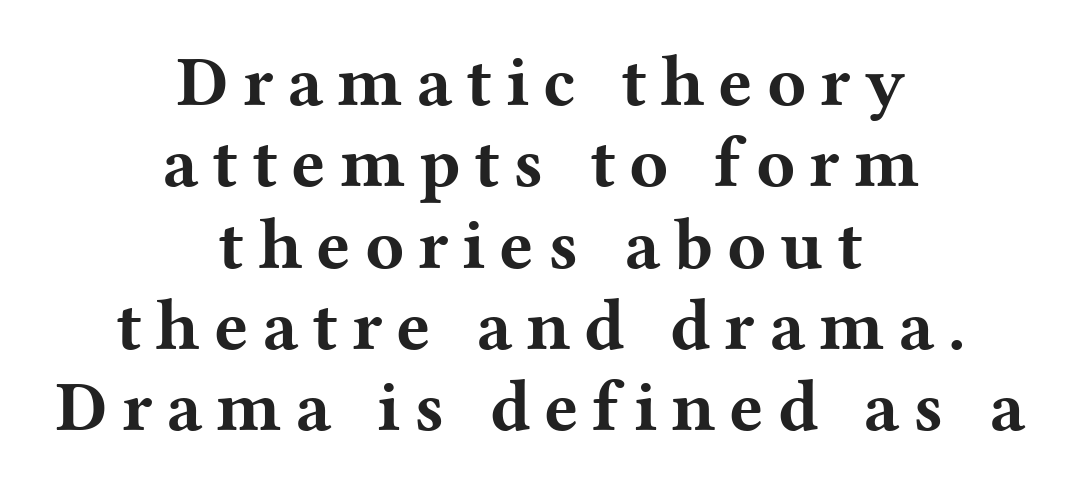
{"serif": "yes", "italic": "no", "bold": "yes", "weight": "bold", "width": "wide", "stroke_contrast": "medium", "x_height": "medium", "monospaced": "no", "underline": "no", "align": "center", "line_spacing": "tight", "line_spacing_ratio": 1.13, "glyph_px": 72}
